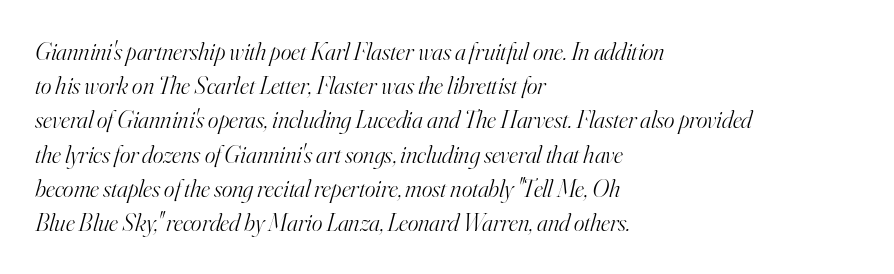
Q: Is the text bold? A: No.
Q: Is the text italic (slanted)? A: Yes, it leans right by about 16 degrees.
Q: Is the text underlined? A: No.
Q: How is the paragraph aligned? A: Left-aligned.
Q: Is the spacing between letters normal or unusually wide? A: Normal.
Q: Is the spacing between lines tight, normal or loose? A: Normal.
